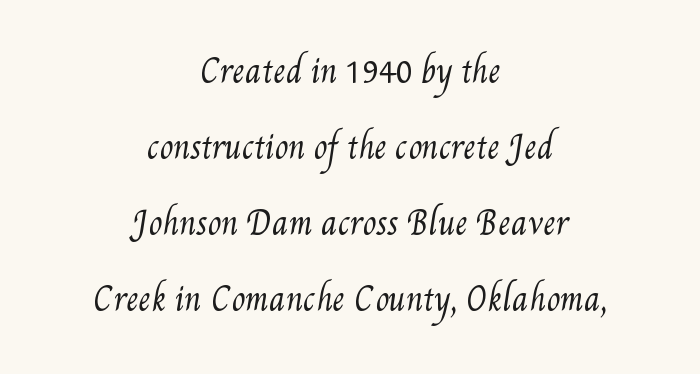
The image shows 31 px regular-weight, condensed type; set centered, loose line spacing (2.45x), normal letter spacing, not underlined; medium stroke contrast and a small x-height.
